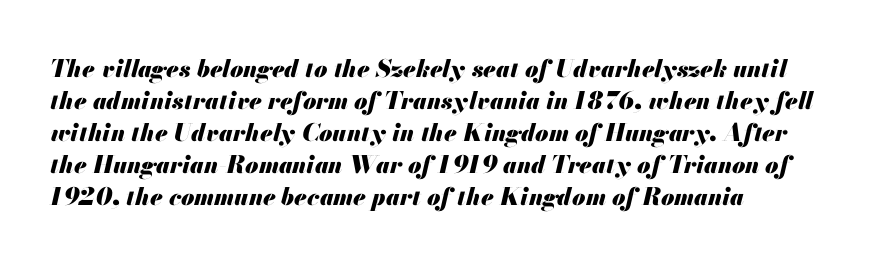
{"italic": "yes", "lean": "right", "slant_degrees": 13, "bold": "yes", "underline": "no", "align": "left", "line_spacing": "normal", "line_spacing_ratio": 1.33, "letter_spacing": "normal", "letter_spacing_em": 0.0, "glyph_px": 24}
